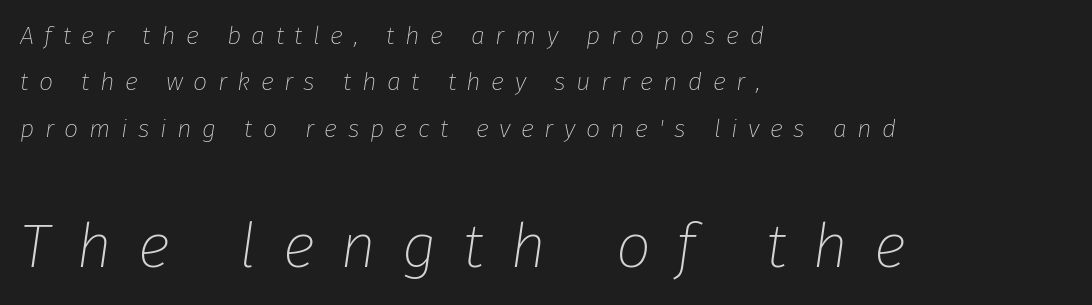
The image shows 62 px thin type, italic (leaning right); set left-aligned, line spacing 1.86x, unusually wide letter spacing (+0.42 em), not underlined; the second (bottom) block is 2.48x larger; low stroke contrast and a medium x-height.
